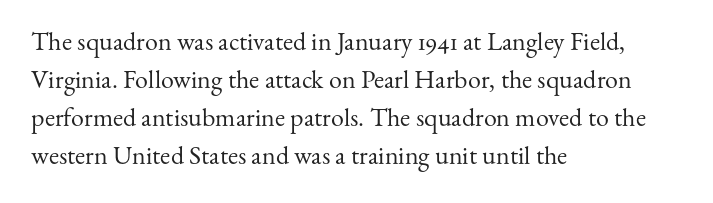
Q: Is the text bold? A: No.
Q: Is the text italic (slanted)? A: No, it is upright.
Q: Is the text underlined? A: No.
Q: How is the paragraph aligned? A: Left-aligned.
Q: Is the spacing between letters normal or unusually wide? A: Normal.
Q: Is the spacing between lines tight, normal or loose? A: Normal.
